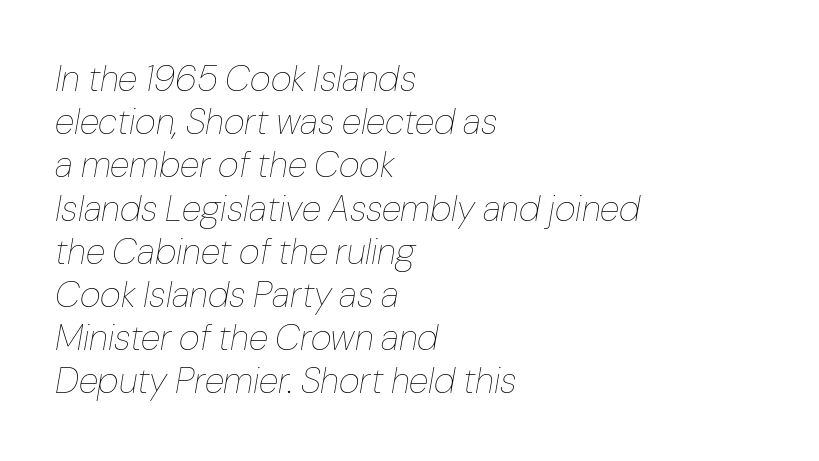
Q: Is the text bold? A: No.
Q: Is the text italic (slanted)? A: Yes, it leans right by about 10 degrees.
Q: Is the text underlined? A: No.
Q: How is the paragraph aligned? A: Left-aligned.
Q: Is the spacing between letters normal or unusually wide? A: Normal.
Q: Width (condensed, normal, or wide)? A: Normal.
Q: Stroke contrast? A: Low.
Q: x-height? A: Medium.
Q: Monospaced? A: No.
